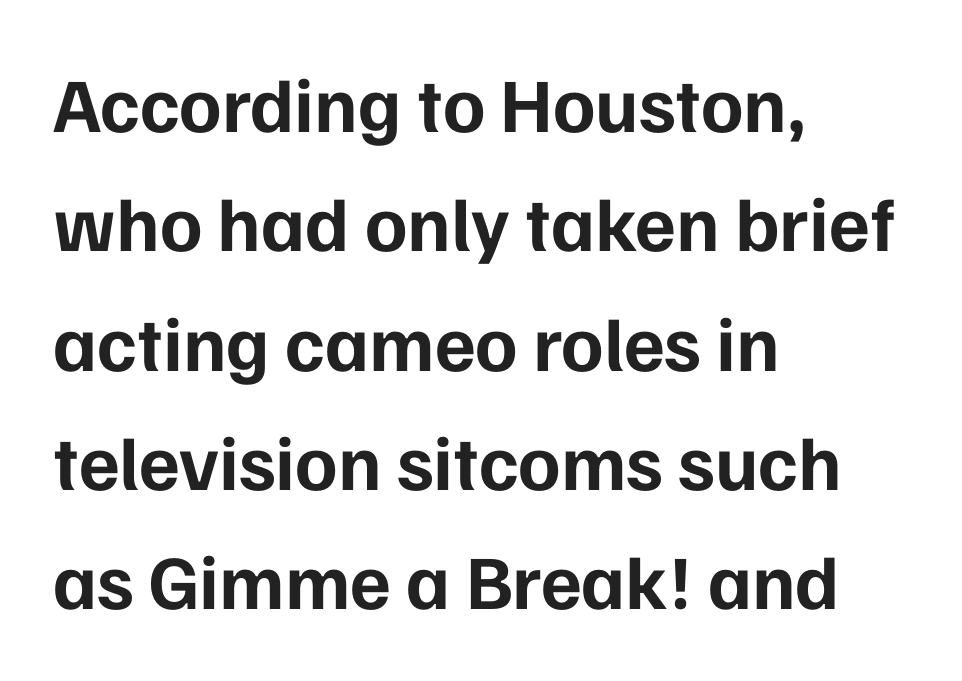
The image shows 77 px bold sans-serif type, upright; set left-aligned, normal line spacing (1.55x), normal letter spacing, not underlined; low stroke contrast and a medium x-height.
